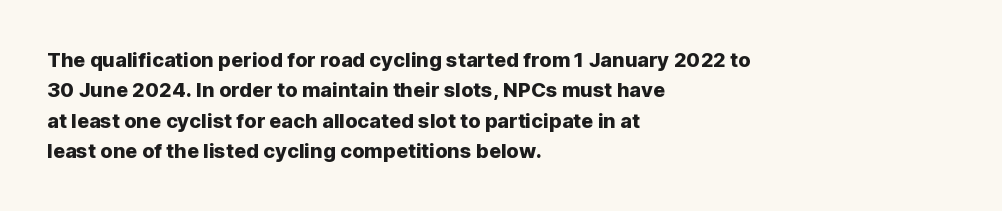
{"italic": "no", "underline": "no", "align": "left", "line_spacing": "normal", "line_spacing_ratio": 1.52, "letter_spacing": "normal", "letter_spacing_em": 0.0, "glyph_px": 20}
